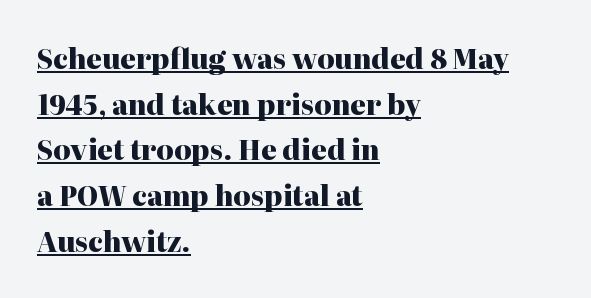
{"italic": "no", "bold": "yes", "underline": "yes", "align": "left", "line_spacing": "normal", "line_spacing_ratio": 1.69, "letter_spacing": "normal", "letter_spacing_em": 0.0, "glyph_px": 27}
